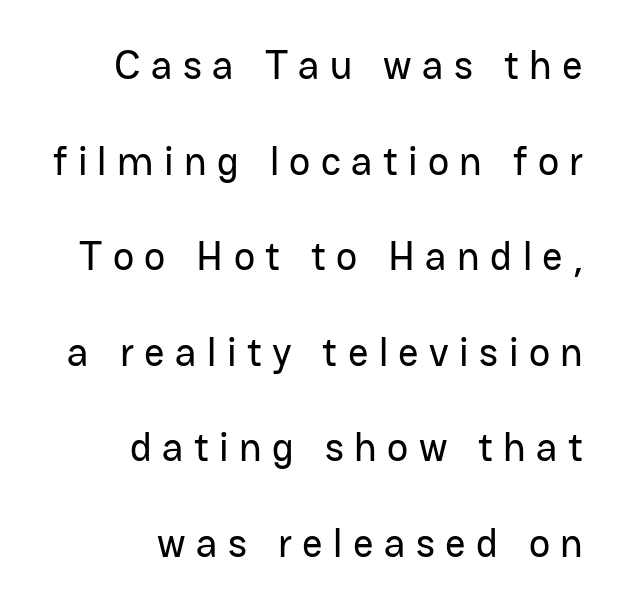
Q: Is the text italic (slanted)? A: No, it is upright.
Q: Is the typeface a serif or a sans-serif typeface? A: Sans-serif.
Q: Is the text underlined? A: No.
Q: How is the paragraph aligned? A: Right-aligned.
Q: Is the spacing between letters normal or unusually wide? A: Unusually wide.
Q: Is the spacing between lines tight, normal or loose? A: Loose.
Q: Width (condensed, normal, or wide)? A: Normal.
Q: Stroke contrast? A: Low.
Q: x-height? A: Medium.
Q: Monospaced? A: No.
